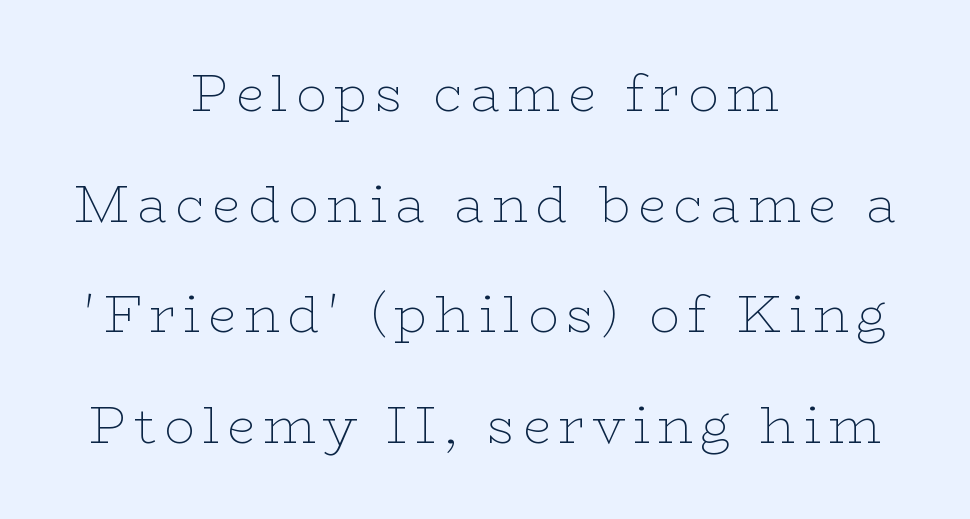
Think of a printed novel: that variable character pitch is what you see here. The space between consecutive lines is lavish. Little horizontal feet cap the strokes, marking this as serif type. Layout note: lines centered. The letters stand straight up with perfectly vertical stems.
